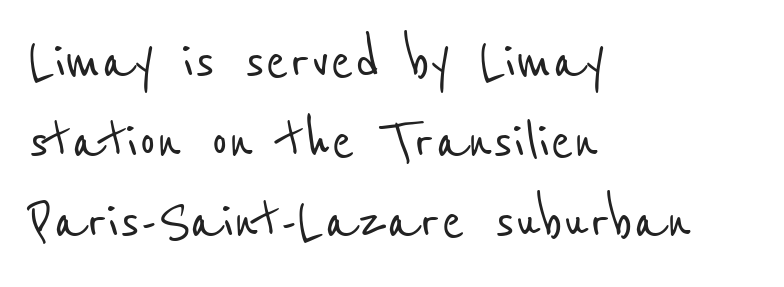
The lines are quadded left. What stands out about the letter spacing? Nothing — it is the standard amount. The face used here is proportionally spaced, like ordinary book or web type. The zone under the glyphs is completely vacant.
